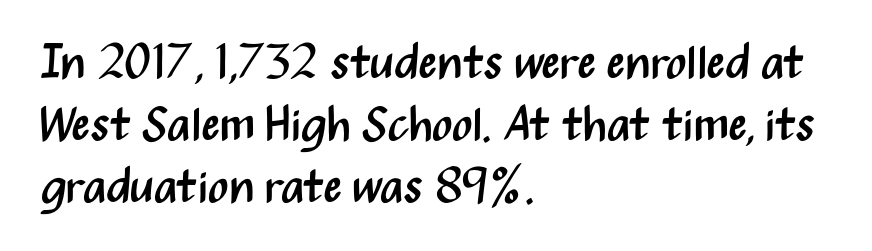
Is there much room between lines? A standard amount, neither cramped nor airy. The passage shown has conventional tracking throughout. Caption: multi-line text, flush left, ragged right. Stroke terminals: plain, sans-serif.
